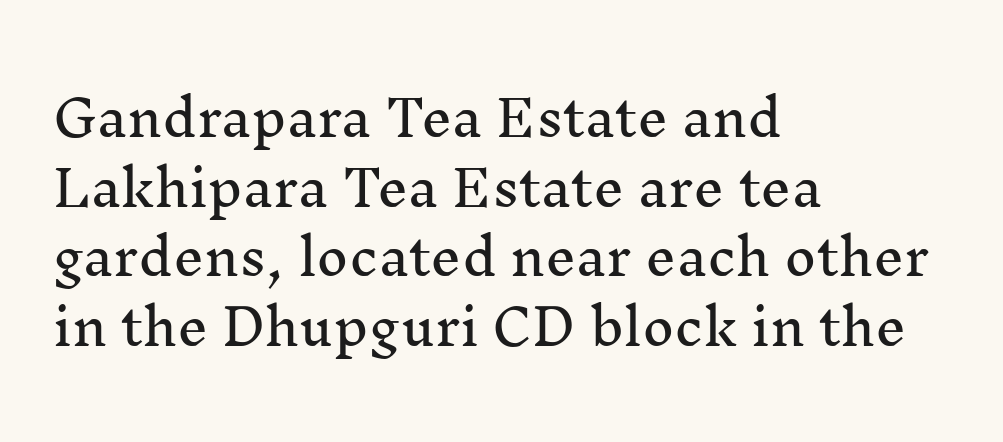
This sample uses an upright cut, with every glyph sitting square on the baseline. How would I describe the line gaps? Plain and ordinary. Descenders are the only things crossing below the line. The passage shown is typed in a proportional face where columns would drift. Examine the stroke ends and you'll spot serifs.
